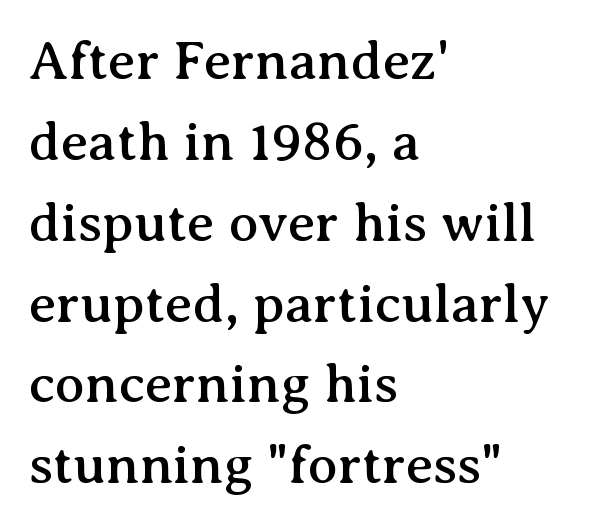
The image shows 55 px serif type, upright; set left-aligned, normal line spacing (1.47x), normal letter spacing, not underlined; medium stroke contrast and a medium x-height.
